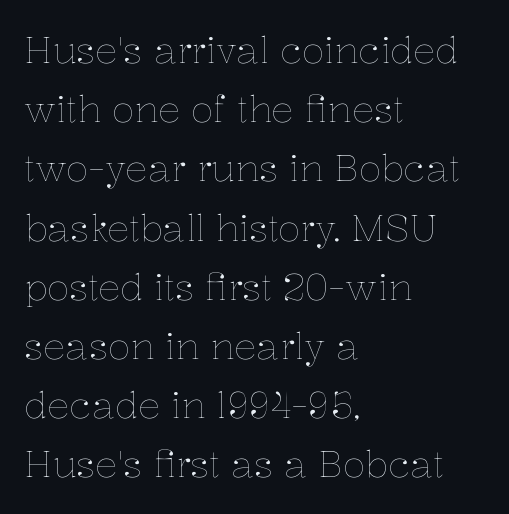
The image shows 37 px thin type, upright; set left-aligned, normal line spacing (1.6x), normal letter spacing, not underlined; low stroke contrast and a medium x-height.
